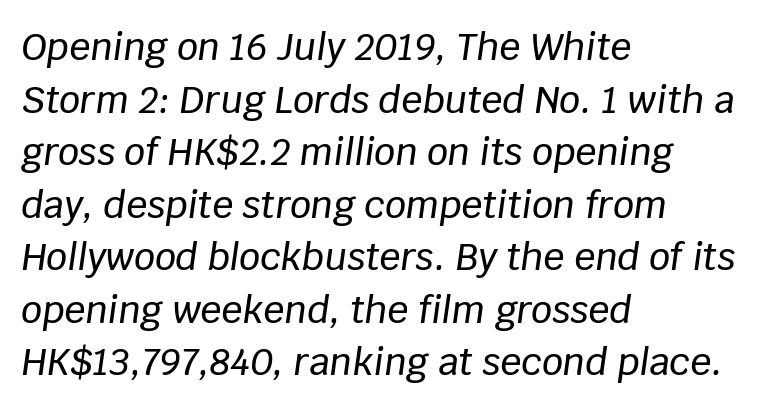
The specimen omits any rule beneath the text block's lines. Looks like regular typesetting: each glyph gets only the width it needs. This is oblique type, the kind used for emphasis or titles. Short note: letters normally spaced. Layout note: lines flush left. The space between consecutive lines is moderate.
